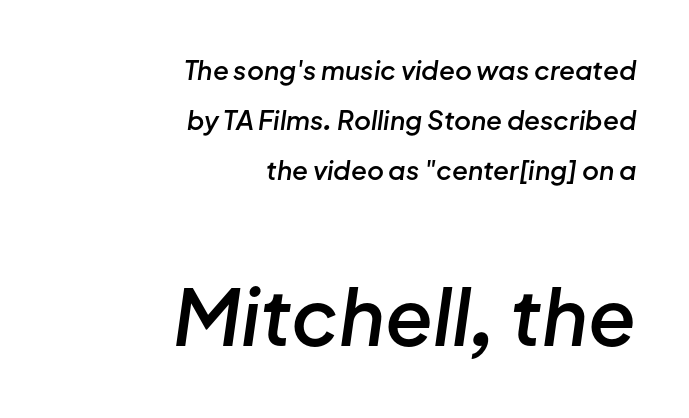
{"italic": "yes", "lean": "right", "slant_degrees": 8, "bold": "semi", "weight": "semibold", "width": "normal", "stroke_contrast": "low", "x_height": "medium", "monospaced": "no", "underline": "no", "align": "right", "line_spacing": "loose", "line_spacing_ratio": 1.92, "letter_spacing": "normal", "letter_spacing_em": 0.0, "larger_block": "second", "size_ratio": 3.0, "glyph_px": 78}
